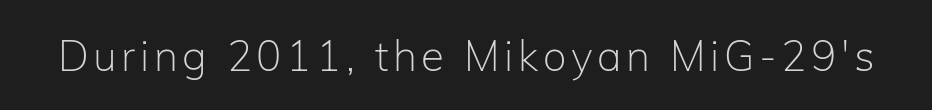
The image shows 42 px light sans-serif type, upright; set not underlined; low stroke contrast and a medium x-height.
